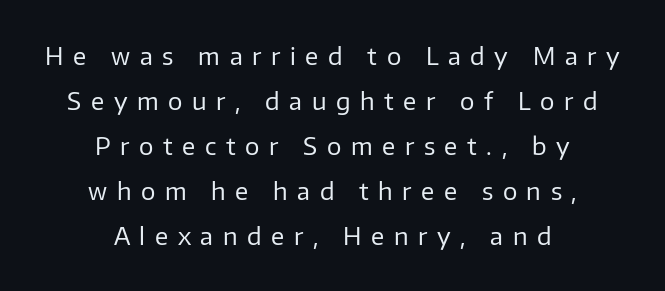
The image shows 24 px text type, upright; set centered, line spacing 1.87x, unusually wide letter spacing (+0.4 em), not underlined.
